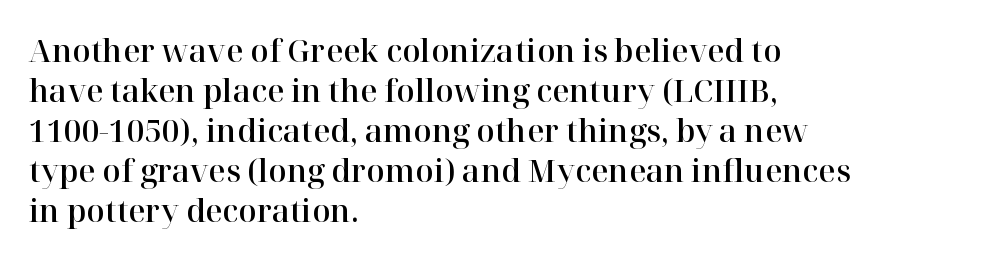
{"serif": "yes", "italic": "no", "width": "normal", "stroke_contrast": "high", "x_height": "medium", "monospaced": "no", "underline": "no", "align": "left", "line_spacing": "normal", "line_spacing_ratio": 1.33, "letter_spacing": "normal", "letter_spacing_em": 0.0, "glyph_px": 30}
